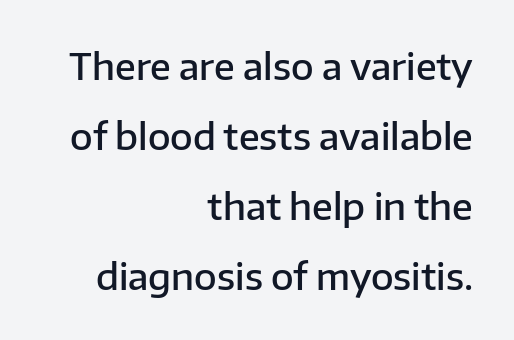
Q: Is the text bold? A: Semi-bold.
Q: Is the text italic (slanted)? A: No, it is upright.
Q: Is the typeface a serif or a sans-serif typeface? A: Sans-serif.
Q: Is the text underlined? A: No.
Q: How is the paragraph aligned? A: Right-aligned.
Q: Is the spacing between letters normal or unusually wide? A: Normal.
Q: Width (condensed, normal, or wide)? A: Normal.
Q: Stroke contrast? A: Low.
Q: x-height? A: Medium.
Q: Monospaced? A: No.
